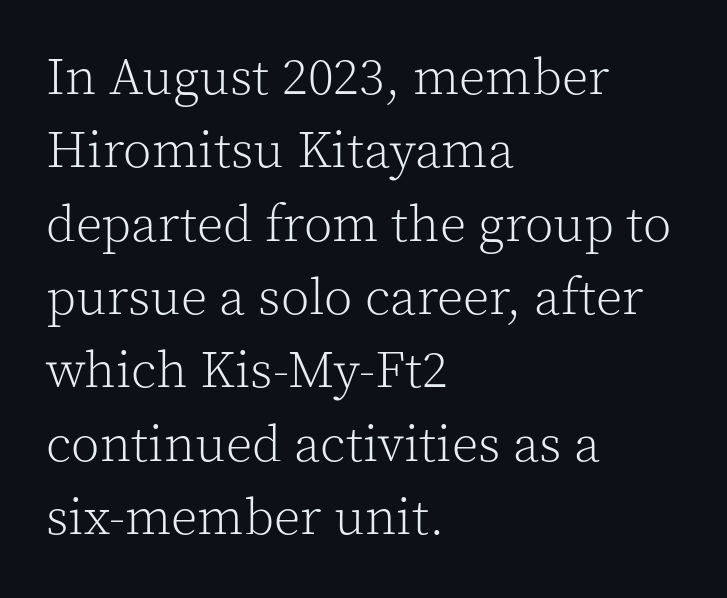
Caption: face not bold, strokes unweighted. Note: serifs present on the glyphs. Look at the tracking — it's just the regular setting, nothing added. Italic: no, the glyphs are upright roman. Decoration check: the copy has no underline. This rendering uses left alignment, leaving the right contour irregular.
